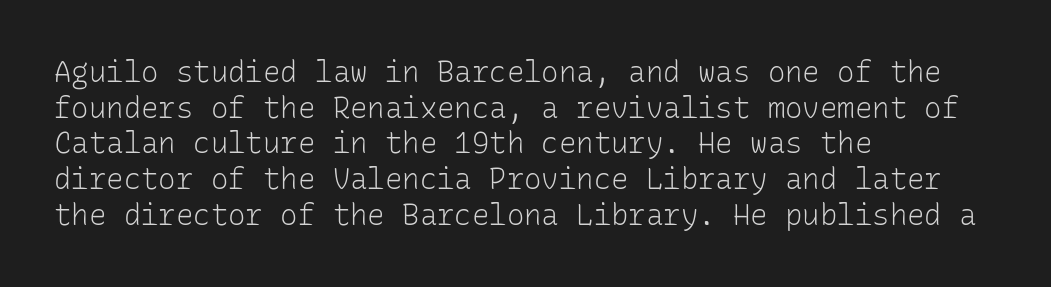
Q: Is the text bold? A: No.
Q: Is the text italic (slanted)? A: No, it is upright.
Q: Is the typeface a serif or a sans-serif typeface? A: Sans-serif.
Q: Is the text underlined? A: No.
Q: How is the paragraph aligned? A: Left-aligned.
Q: Is the spacing between letters normal or unusually wide? A: Normal.
Q: Width (condensed, normal, or wide)? A: Normal.
Q: Stroke contrast? A: Low.
Q: x-height? A: Medium.
Q: Monospaced? A: Yes.
